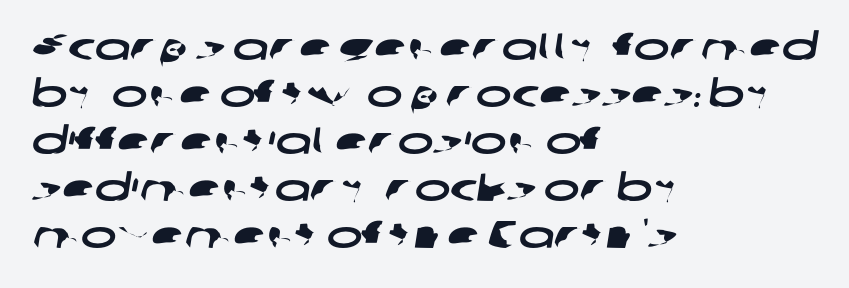
{"serif": "no", "width": "wide", "stroke_contrast": "low", "x_height": "medium", "monospaced": "no", "underline": "no", "align": "left", "line_spacing_ratio": 1.24, "letter_spacing": "normal", "letter_spacing_em": 0.0, "glyph_px": 38}
